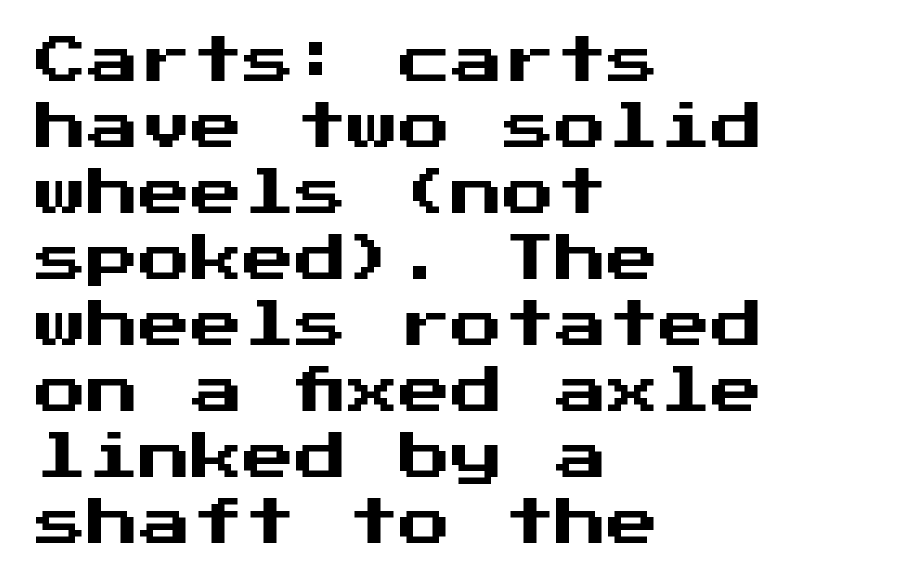
The image shows 52 px sans-serif type, upright; set left-aligned, normal line spacing (1.27x), normal letter spacing, not underlined; medium stroke contrast and a medium x-height.
